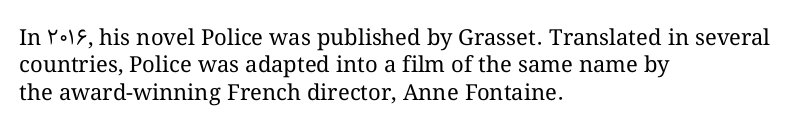
Q: Is the text bold? A: No.
Q: Is the text italic (slanted)? A: No, it is upright.
Q: Is the text underlined? A: No.
Q: How is the paragraph aligned? A: Left-aligned.
Q: Is the spacing between letters normal or unusually wide? A: Normal.
Q: Is the spacing between lines tight, normal or loose? A: Normal.
